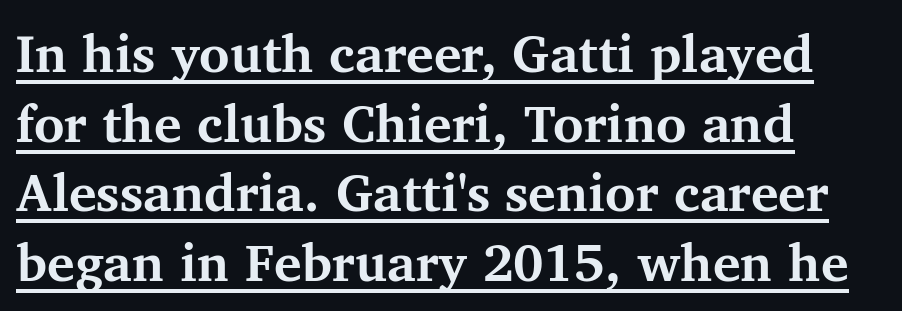
The setting favours the left margin, as ordinary paragraphs usually do. Heavy-handed strokes throughout: this text is bold. A typesetter would label this face a serif. The designer left line spacing at the default. Vertical strokes here are truly vertical.
